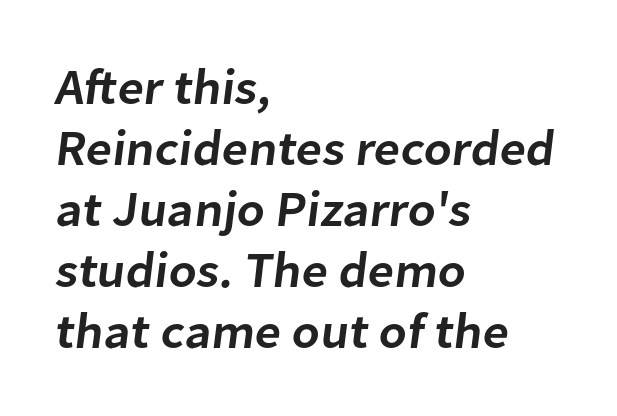
The image shows 50 px semibold sans-serif type; set left-aligned, line spacing 1.22x, normal letter spacing, not underlined; low stroke contrast and a medium x-height.
